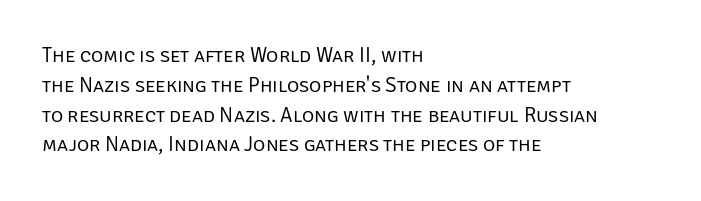
Q: Is the text bold? A: No.
Q: Is the text italic (slanted)? A: No, it is upright.
Q: Is the text underlined? A: No.
Q: How is the paragraph aligned? A: Left-aligned.
Q: Is the spacing between letters normal or unusually wide? A: Normal.
Q: Is the spacing between lines tight, normal or loose? A: Normal.
